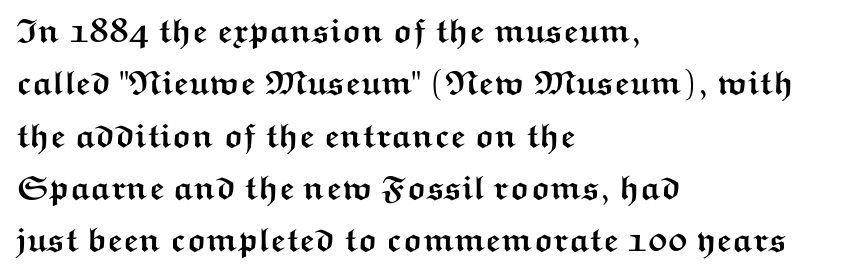
{"serif": "no", "italic": "no", "bold": "yes", "weight": "semibold", "width": "wide", "stroke_contrast": "medium", "x_height": "medium", "monospaced": "no", "underline": "no", "align": "left", "line_spacing": "normal", "line_spacing_ratio": 1.54, "letter_spacing": "normal", "letter_spacing_em": 0.0, "glyph_px": 34}
